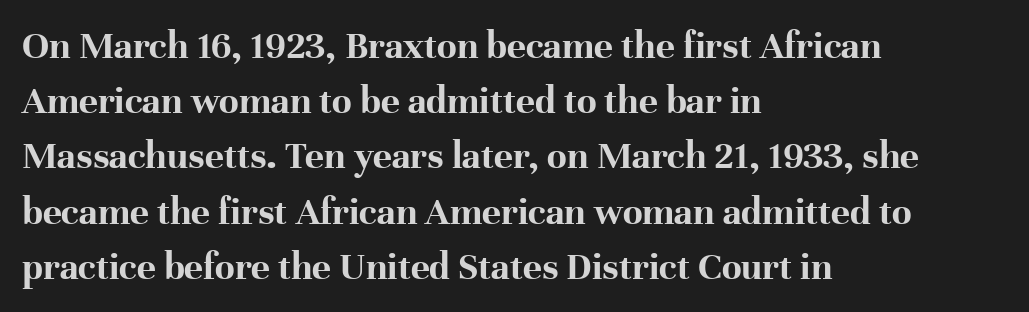
Q: Is the text bold? A: Yes.
Q: Is the text italic (slanted)? A: No, it is upright.
Q: Is the typeface a serif or a sans-serif typeface? A: Serif.
Q: Is the text underlined? A: No.
Q: How is the paragraph aligned? A: Left-aligned.
Q: Is the spacing between letters normal or unusually wide? A: Normal.
Q: Is the spacing between lines tight, normal or loose? A: Normal.
Q: Width (condensed, normal, or wide)? A: Normal.
Q: Stroke contrast? A: High.
Q: x-height? A: Medium.
Q: Monospaced? A: No.
